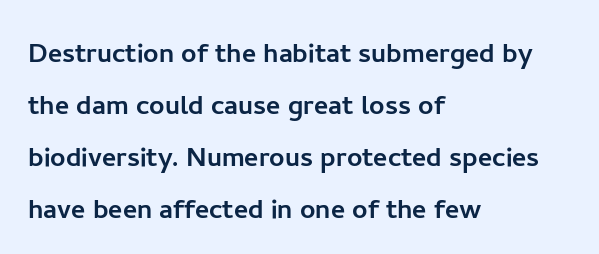
Q: Is the text italic (slanted)? A: No, it is upright.
Q: Is the typeface a serif or a sans-serif typeface? A: Sans-serif.
Q: Is the text underlined? A: No.
Q: How is the paragraph aligned? A: Left-aligned.
Q: Is the spacing between letters normal or unusually wide? A: Normal.
Q: Is the spacing between lines tight, normal or loose? A: Normal.
Q: Width (condensed, normal, or wide)? A: Normal.
Q: Stroke contrast? A: Low.
Q: x-height? A: Medium.
Q: Monospaced? A: No.
